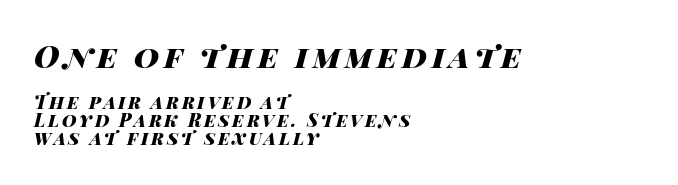
The image shows 31 px heavy, wide type, italic (leaning right); set left-aligned, tight line spacing (0.99x), not underlined; the first (top) block is 1.72x larger; high stroke contrast and a large x-height.
